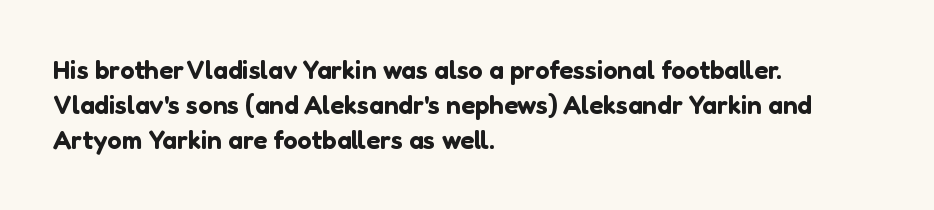
{"italic": "no", "underline": "no", "align": "left", "line_spacing": "normal", "line_spacing_ratio": 1.35, "letter_spacing": "normal", "letter_spacing_em": 0.0, "glyph_px": 26}
